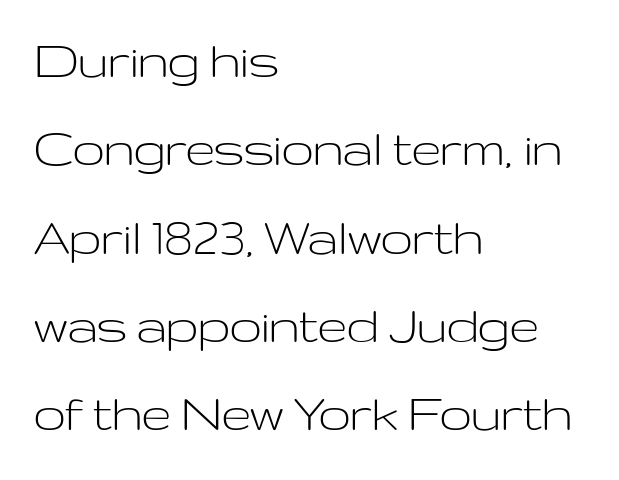
{"serif": "no", "italic": "no", "bold": "no", "weight": "light", "width": "wide", "stroke_contrast": "low", "x_height": "medium", "monospaced": "no", "underline": "no", "align": "left", "line_spacing": "normal", "line_spacing_ratio": 1.55, "letter_spacing": "normal", "letter_spacing_em": 0.0, "glyph_px": 57}
